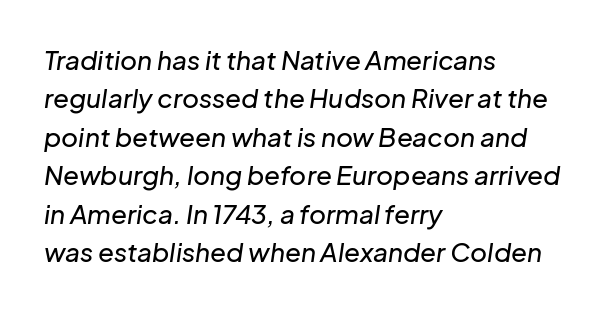
Q: Is the text italic (slanted)? A: Yes, it leans right by about 8 degrees.
Q: Is the text underlined? A: No.
Q: How is the paragraph aligned? A: Left-aligned.
Q: Is the spacing between letters normal or unusually wide? A: Normal.
Q: Is the spacing between lines tight, normal or loose? A: Normal.
